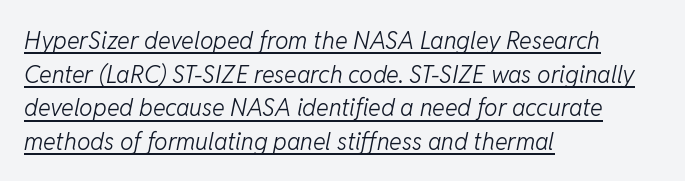
The font is comparable to plain body text, perhaps lighter. Leftover space on each line is placed entirely after the last word. The passage shown stacks its lines at a standard gap. The rendered words wear a rule along their underside. Characters follow at the spacing the type designer built in. The rendering applies a slant to the glyphs.
